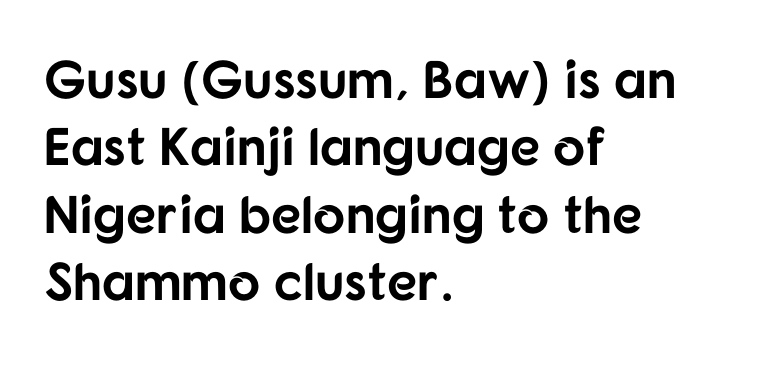
Normally led — the rows are evenly, conventionally spaced. This is sans-serif lettering, the kind often seen on screens and signage. The passage shown is typed in a proportional face where columns would drift. Typeset ragged right — the left edge is the straight one.
